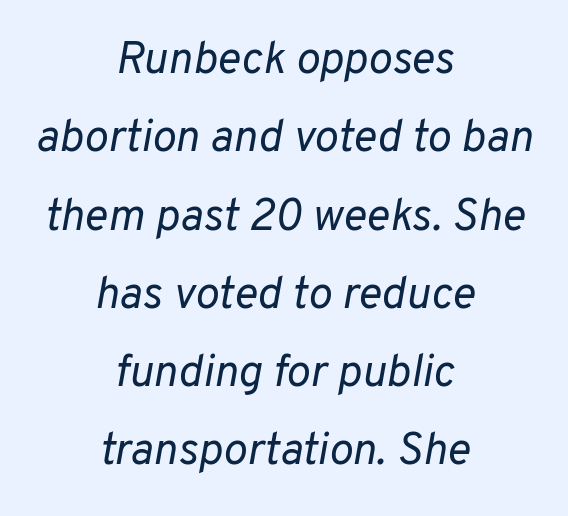
The rendering uses natural spacing where letterforms have individual widths. The zone under the glyphs is completely vacant. Does the copy run flush right? No — it is centered line by line. The lettering tilts uniformly, giving the passage an italic look. Bold? No — there's no thickening of the strokes. In terms of letterspacing, this is plain default setting.
